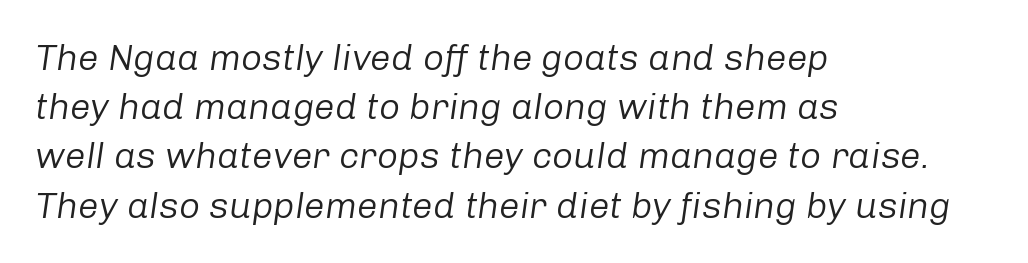
{"italic": "yes", "lean": "right", "slant_degrees": 8, "bold": "no", "weight": "regular", "width": "normal", "stroke_contrast": "low", "x_height": "medium", "monospaced": "no", "underline": "no", "align": "left", "line_spacing": "normal", "line_spacing_ratio": 1.33, "letter_spacing": "normal", "letter_spacing_em": 0.0, "glyph_px": 37}
